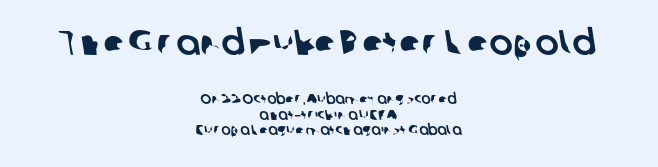
Q: Is the typeface a serif or a sans-serif typeface? A: Sans-serif.
Q: Is the text underlined? A: No.
Q: How is the paragraph aligned? A: Centered.
Q: Is the spacing between letters normal or unusually wide? A: Normal.
Q: Is the spacing between lines tight, normal or loose? A: Tight.
Q: Which block of text is set in a larger size, the first (top) or the second (bottom)? A: The first (top) one.
Q: Width (condensed, normal, or wide)? A: Normal.
Q: Stroke contrast? A: Low.
Q: x-height? A: Medium.
Q: Monospaced? A: No.
